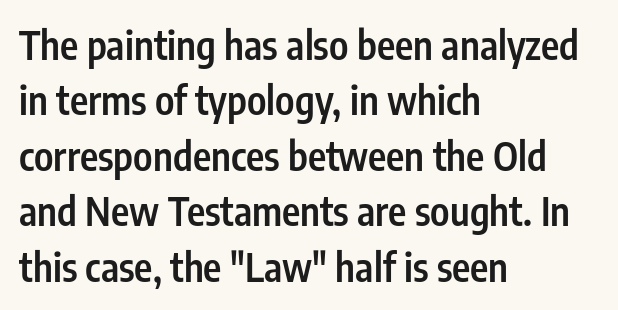
Q: Is the text bold? A: Semi-bold.
Q: Is the text italic (slanted)? A: No, it is upright.
Q: Is the typeface a serif or a sans-serif typeface? A: Sans-serif.
Q: Is the text underlined? A: No.
Q: How is the paragraph aligned? A: Left-aligned.
Q: Is the spacing between letters normal or unusually wide? A: Normal.
Q: Is the spacing between lines tight, normal or loose? A: Normal.
Q: Width (condensed, normal, or wide)? A: Condensed.
Q: Stroke contrast? A: Low.
Q: x-height? A: Medium.
Q: Monospaced? A: No.
